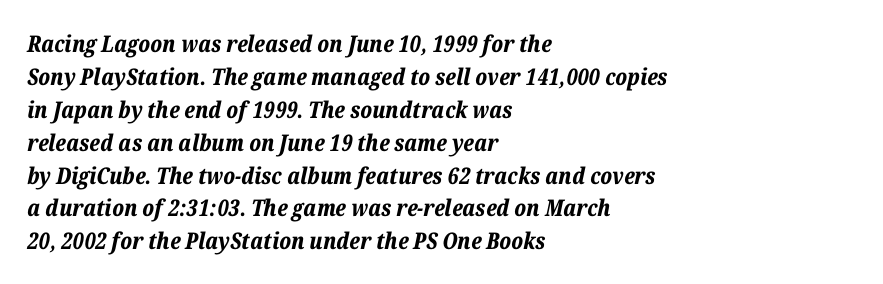
Q: Is the text bold? A: Yes.
Q: Is the text italic (slanted)? A: Yes, it leans right by about 12 degrees.
Q: Is the text underlined? A: No.
Q: How is the paragraph aligned? A: Left-aligned.
Q: Is the spacing between letters normal or unusually wide? A: Normal.
Q: Is the spacing between lines tight, normal or loose? A: Normal.
